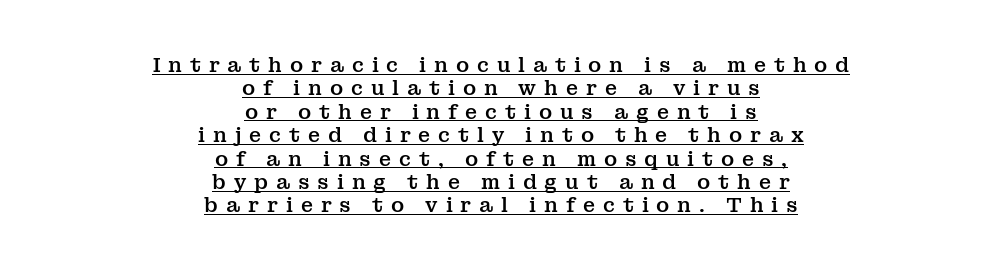
The image shows 20 px text type, upright; set centered, line spacing 1.17x, unusually wide letter spacing (+0.39 em), underlined.
